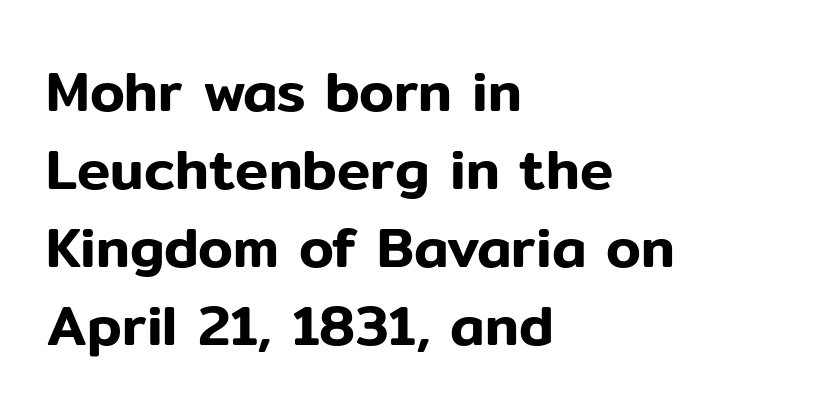
The image shows 56 px sans-serif type, upright; set left-aligned, normal line spacing (1.39x), normal letter spacing, not underlined; low stroke contrast and a medium x-height.
